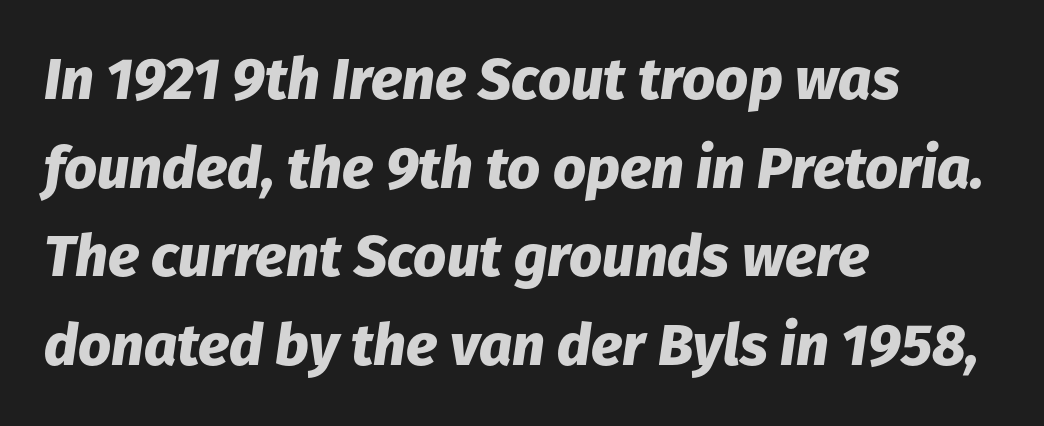
Q: Is the text bold? A: Yes.
Q: Is the text italic (slanted)? A: Yes, it leans right by about 8 degrees.
Q: Is the text underlined? A: No.
Q: How is the paragraph aligned? A: Left-aligned.
Q: Is the spacing between letters normal or unusually wide? A: Normal.
Q: Is the spacing between lines tight, normal or loose? A: Normal.
Q: Width (condensed, normal, or wide)? A: Normal.
Q: Stroke contrast? A: Low.
Q: x-height? A: Medium.
Q: Monospaced? A: No.
